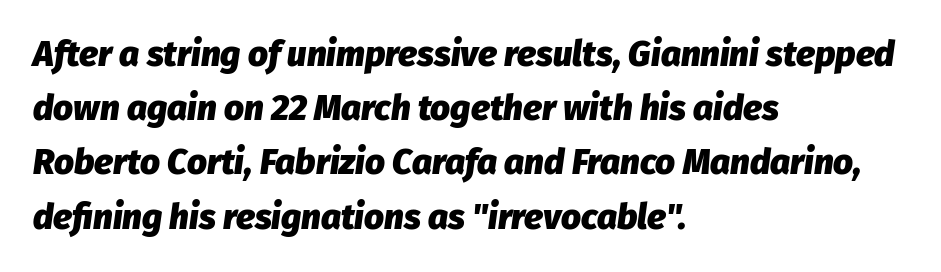
Q: Is the text bold? A: Yes.
Q: Is the text italic (slanted)? A: Yes, it leans right by about 8 degrees.
Q: Is the text underlined? A: No.
Q: How is the paragraph aligned? A: Left-aligned.
Q: Is the spacing between letters normal or unusually wide? A: Normal.
Q: Is the spacing between lines tight, normal or loose? A: Normal.
Q: Width (condensed, normal, or wide)? A: Normal.
Q: Stroke contrast? A: Low.
Q: x-height? A: Medium.
Q: Monospaced? A: No.
